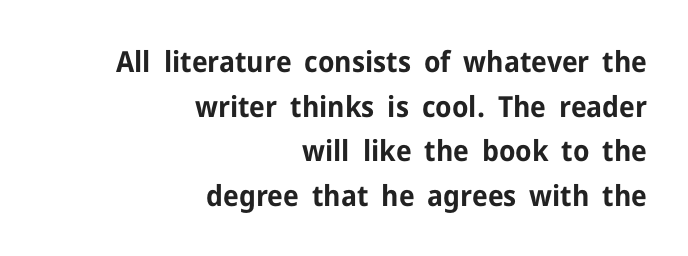
Q: Is the text bold? A: Yes.
Q: Is the text italic (slanted)? A: No, it is upright.
Q: Is the typeface a serif or a sans-serif typeface? A: Sans-serif.
Q: Is the text underlined? A: No.
Q: How is the paragraph aligned? A: Right-aligned.
Q: Is the spacing between letters normal or unusually wide? A: Normal.
Q: Is the spacing between lines tight, normal or loose? A: Normal.
Q: Width (condensed, normal, or wide)? A: Normal.
Q: Stroke contrast? A: Low.
Q: x-height? A: Medium.
Q: Monospaced? A: No.
